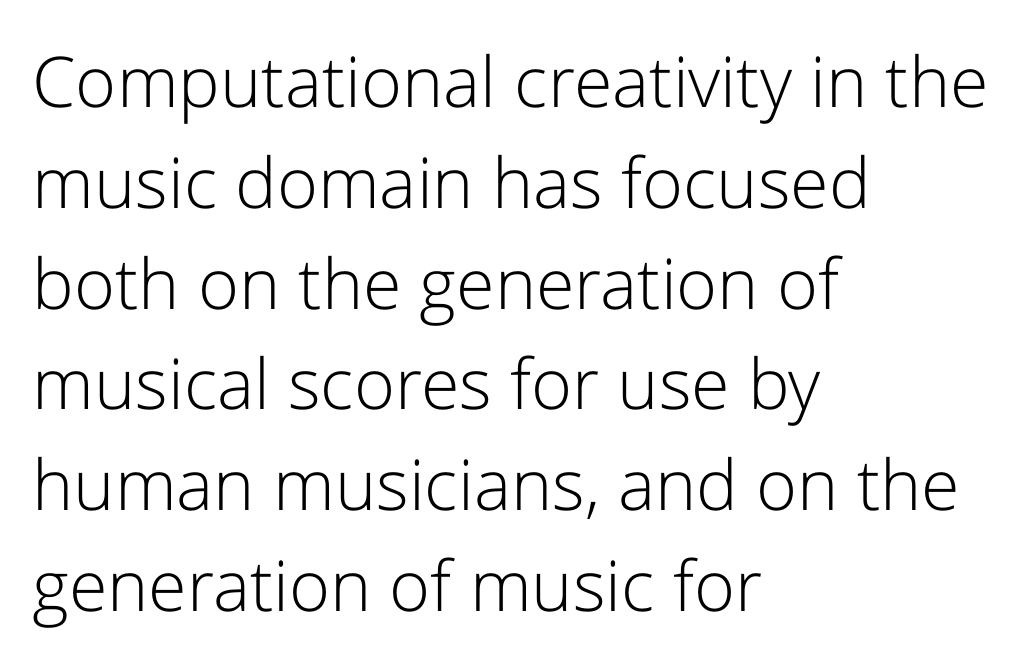
{"serif": "no", "italic": "no", "bold": "no", "weight": "light", "width": "normal", "stroke_contrast": "low", "x_height": "medium", "monospaced": "no", "underline": "no", "align": "left", "line_spacing": "normal", "line_spacing_ratio": 1.44, "letter_spacing": "normal", "letter_spacing_em": 0.0, "glyph_px": 70}
